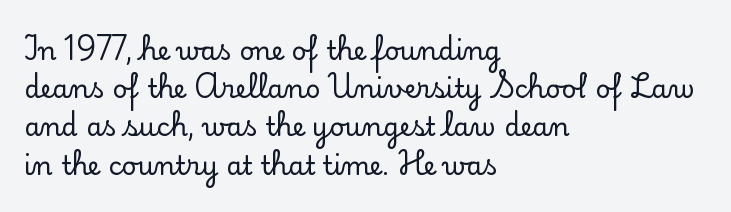
Glance below the letters and you will spot only blank space. Interline gaps are of average width in this sample. The type sits square on the baseline with zero lean. The text block is weighted toward the left margin, trailing off unevenly rightward. These lines keep a tight, regular rhythm from letter to letter.
